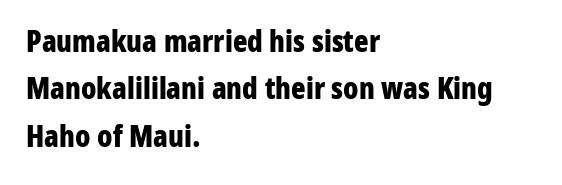
{"serif": "no", "italic": "no", "bold": "yes", "weight": "bold", "width": "condensed", "stroke_contrast": "low", "x_height": "medium", "monospaced": "no", "underline": "no", "align": "left", "line_spacing": "normal", "line_spacing_ratio": 1.58, "letter_spacing": "normal", "letter_spacing_em": 0.0, "glyph_px": 30}
